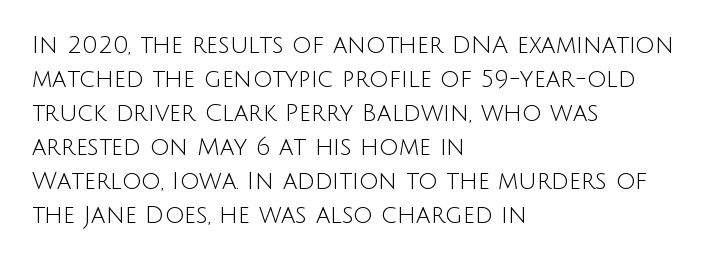
Q: Is the text bold? A: No.
Q: Is the text italic (slanted)? A: No, it is upright.
Q: Is the text underlined? A: No.
Q: How is the paragraph aligned? A: Left-aligned.
Q: Is the spacing between letters normal or unusually wide? A: Normal.
Q: Is the spacing between lines tight, normal or loose? A: Normal.
